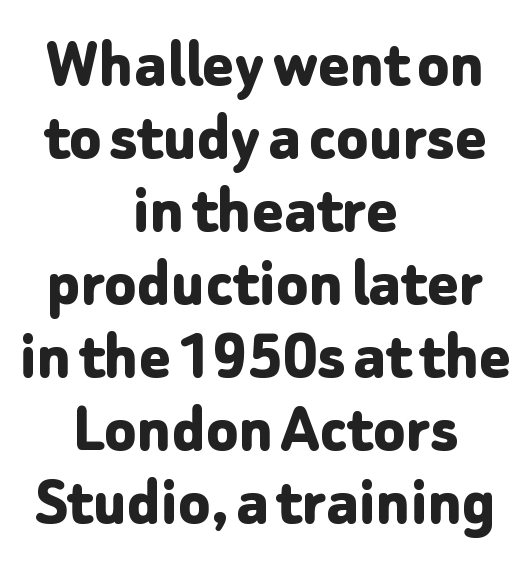
Q: Is the text bold? A: Yes.
Q: Is the text italic (slanted)? A: No, it is upright.
Q: Is the typeface a serif or a sans-serif typeface? A: Sans-serif.
Q: Is the text underlined? A: No.
Q: How is the paragraph aligned? A: Centered.
Q: Is the spacing between letters normal or unusually wide? A: Normal.
Q: Is the spacing between lines tight, normal or loose? A: Tight.
Q: Width (condensed, normal, or wide)? A: Normal.
Q: Stroke contrast? A: Low.
Q: x-height? A: Medium.
Q: Monospaced? A: No.
